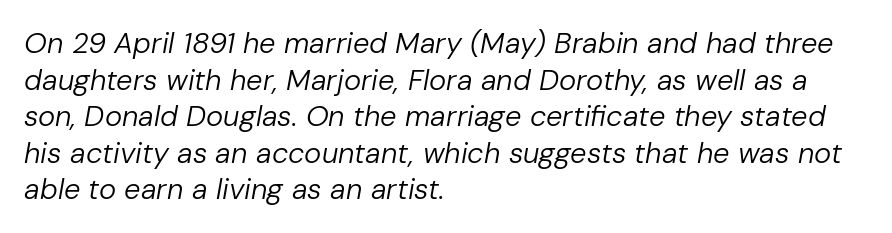
Lines of text with bare space underneath. The line-height multiplier appears to be the usual default. Standard letterfit; no display-style spreading of the glyphs. The characters are drawn with everyday or finer stroke widths. The passage shown leans; its letterforms are oblique. Varying glyph widths throughout — classic text-font behaviour.
